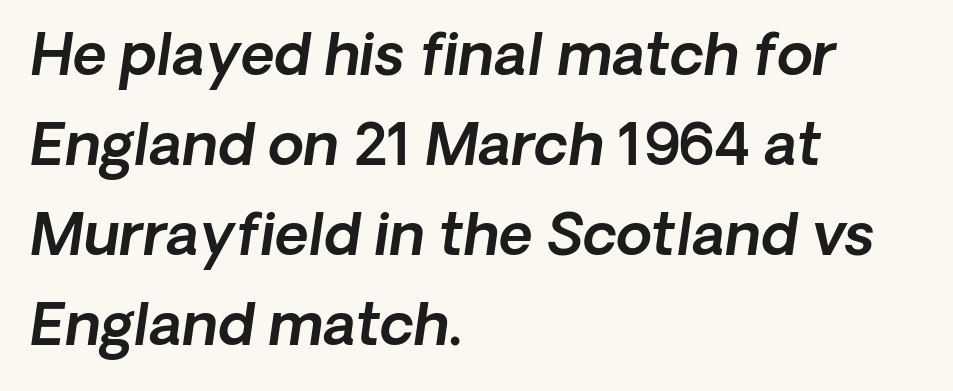
These lines sit exactly where default settings would place them. Caption: standard tracking, unaltered. Is the block centered? No — it sits flush against the left margin. The strip under each line holds only bare page. Check where the strokes stop: nothing finishes them off — pure sans. You could not count columns in this text — the font is proportionally spaced.
